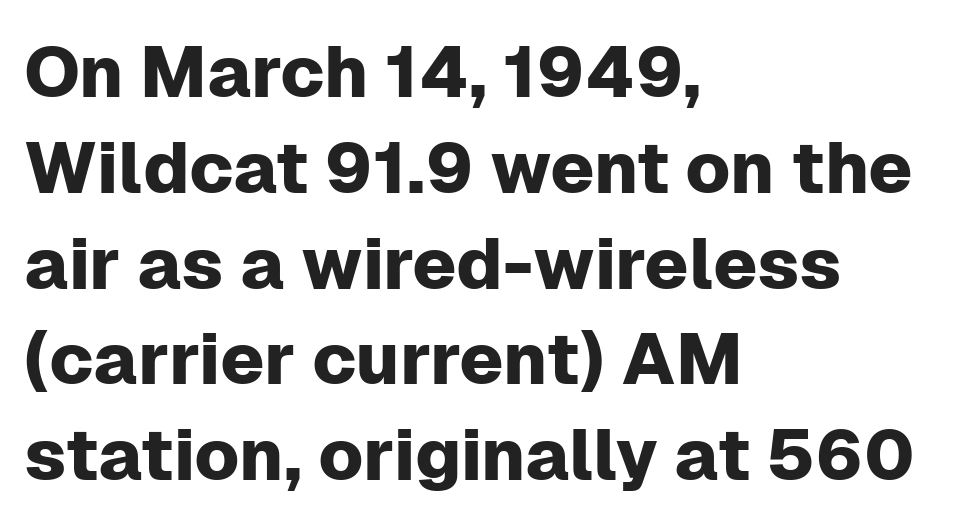
{"serif": "no", "italic": "no", "width": "normal", "stroke_contrast": "low", "x_height": "medium", "monospaced": "no", "underline": "no", "align": "left", "line_spacing": "normal", "line_spacing_ratio": 1.33, "letter_spacing": "normal", "letter_spacing_em": 0.0, "glyph_px": 72}
